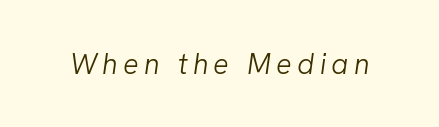
In terms of posture, this sample is oblique. Spacing verdict: proportional, widths tailored to each character. The area under the type is left untouched. No letter is thick-stroked: the sample isn't bold.
